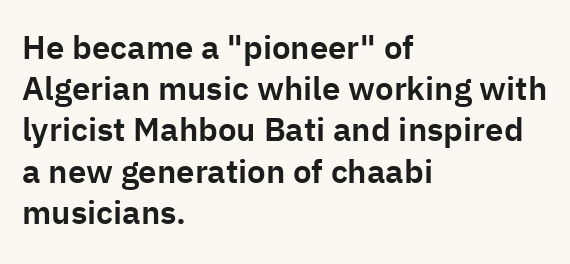
The type is set solid horizontally, with unmodified tracking. Looks like regular typesetting: each glyph gets only the width it needs. One-word summary of the alignment: left. The leading is moderate, giving the passage an even texture. Every character sits straight up, as roman type does.
